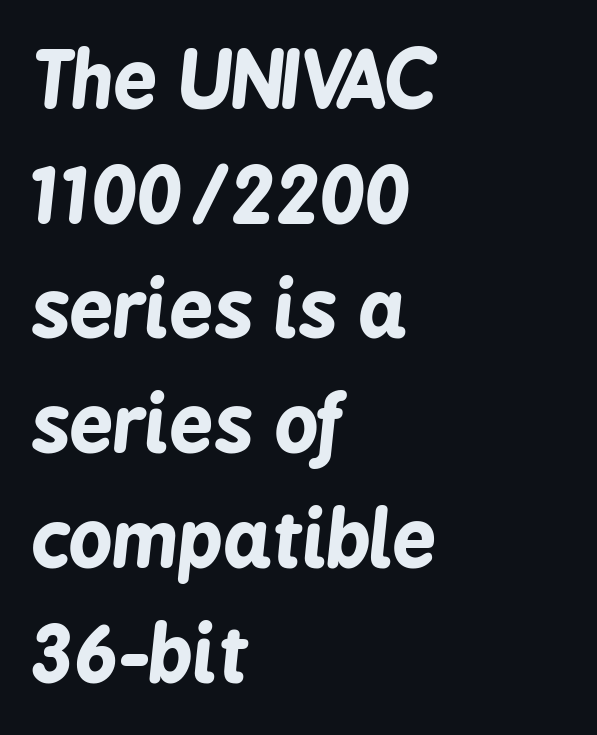
{"italic": "yes", "lean": "right", "slant_degrees": 6, "bold": "yes", "weight": "bold", "width": "condensed", "stroke_contrast": "low", "x_height": "medium", "monospaced": "no", "underline": "no", "align": "left", "line_spacing": "normal", "line_spacing_ratio": 1.49, "letter_spacing": "normal", "letter_spacing_em": 0.0, "glyph_px": 77}
